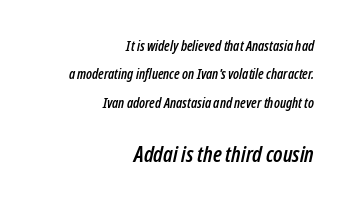
Inter-character spacing is left at the font's built-in metrics. Horizontally, the lines are justified to the trailing edge only. The whole block is typeset with a tilt. This block would shrink considerably if given ordinary leading; it's expanded now.
